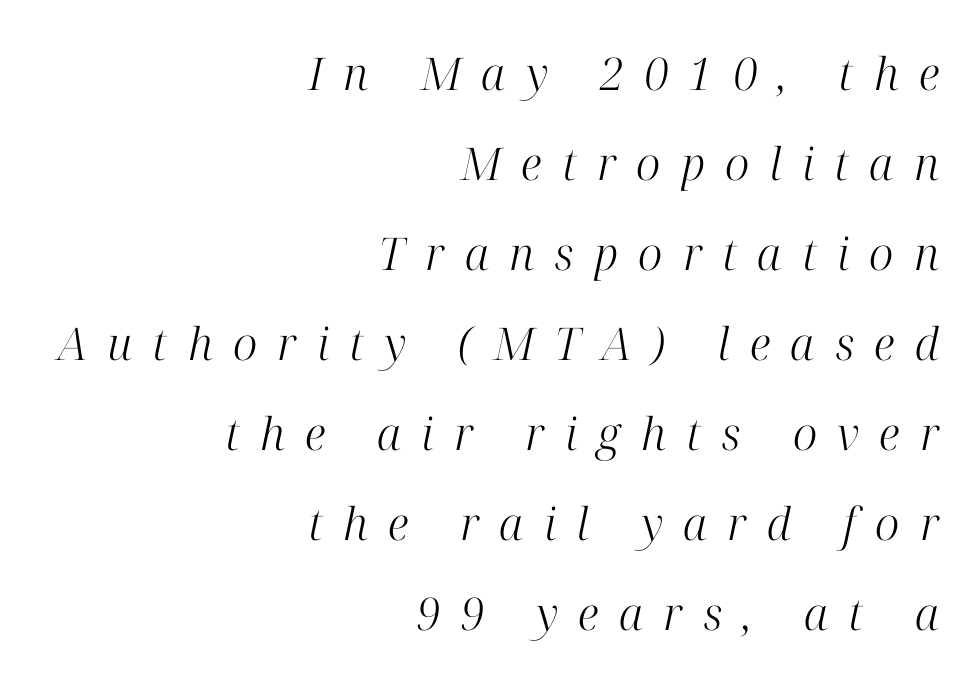
The image shows 45 px light serif type, italic (leaning right); set right-aligned, loose line spacing (2.0x), unusually wide letter spacing (+0.45 em), not underlined; high stroke contrast and a medium x-height.
